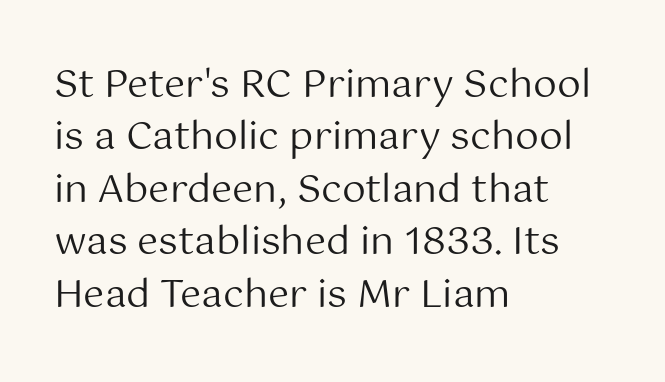
Is the type heavy? It reads as light-to-regular instead. The text was rendered using a sans face with plain stroke endings. The paragraph has a hard left edge and a soft right edge. Proportional: the letters do not fall into vertical columns. The lettering stays uniformly vertical, giving the passage a roman look.
